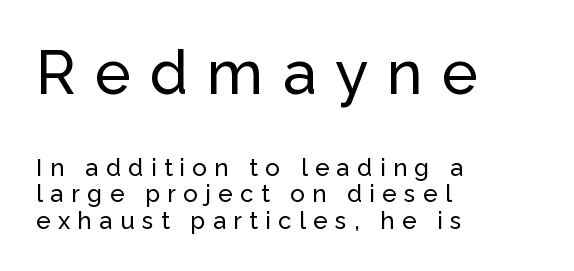
This sample uses expanded letter spacing, leaving extra air between glyphs. Teacher's note: observe the even left margin — that is flush-left alignment. Underline: absent. You can tell from the bare stems that sans-serif type was used. The face used here appears at its bigger size in the upper chunk.
